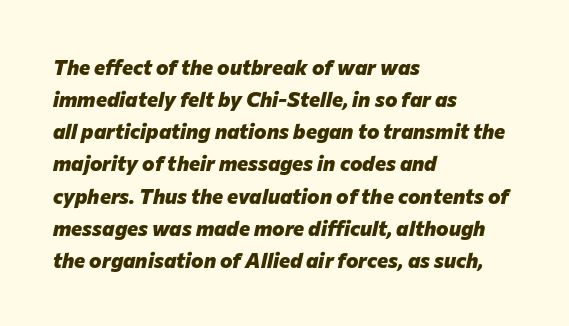
The image shows 21 px bold type, italic (leaning right); set left-aligned, normal line spacing (1.53x), normal letter spacing, not underlined.
